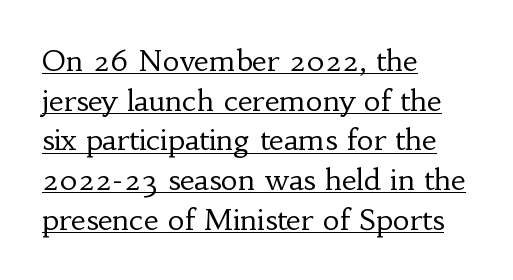
Tracking here is standard; glyphs follow each other at the usual distance. Successive baselines arrive at the customary interval. Posture: upright roman. What decoration does the sample have? An underline.
